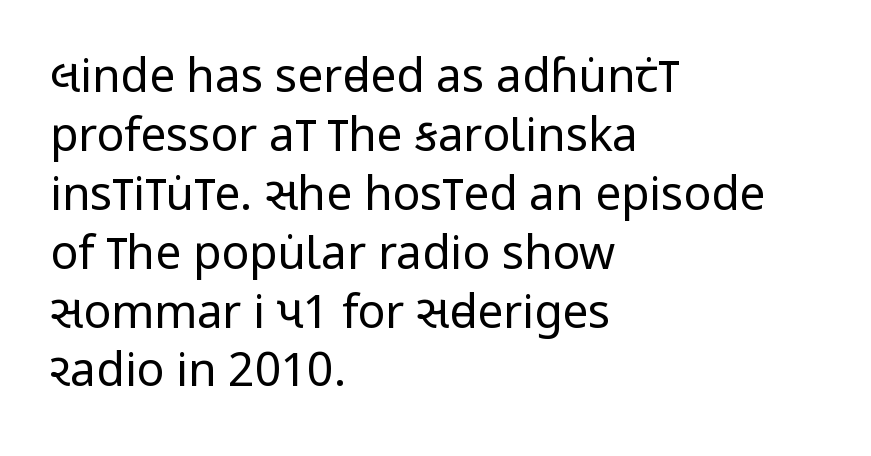
The font's upright variant was chosen for this text. Only glyphs here, with clear space below each row. The characters display no serif detailing; their extremities are plain. The rows are spaced the way most documents space them. The compositor pushed each line to the left boundary.
